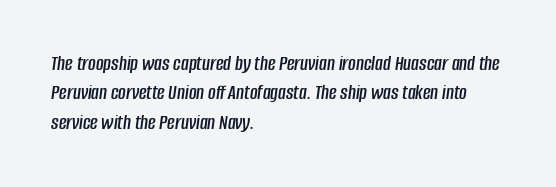
The image shows 21 px text type, italic (leaning right); set left-aligned, normal line spacing (1.4x), normal letter spacing, not underlined.
